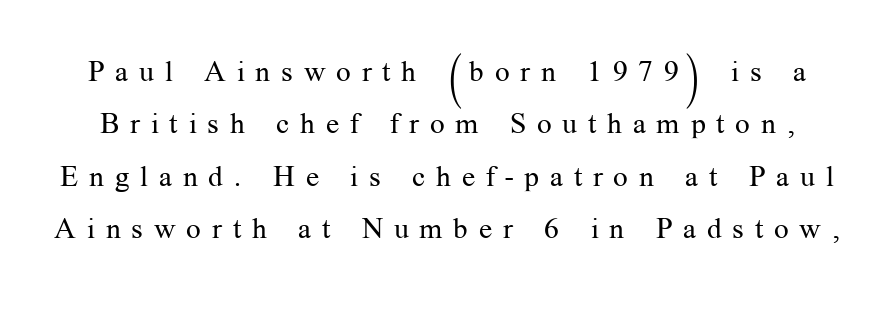
The image shows 29 px regular-weight serif type, upright; set line spacing 1.81x, unusually wide letter spacing (+0.37 em), not underlined; medium stroke contrast and a medium x-height.
